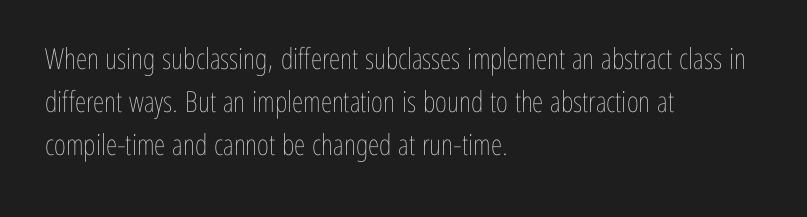
{"italic": "no", "bold": "no", "weight": "thin", "width": "condensed", "stroke_contrast": "low", "x_height": "medium", "monospaced": "no", "underline": "no", "align": "left", "line_spacing": "normal", "line_spacing_ratio": 1.49, "letter_spacing": "normal", "letter_spacing_em": 0.0, "glyph_px": 29}
